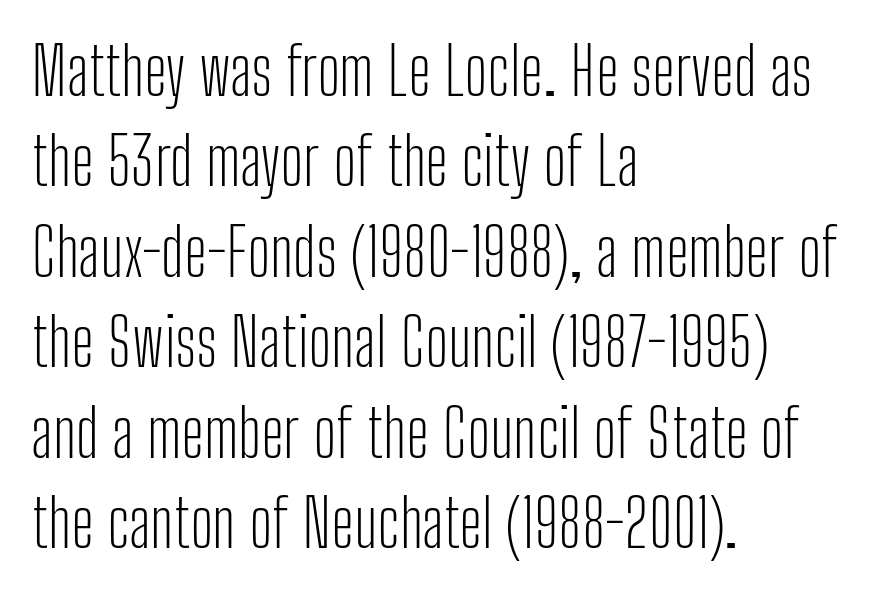
No heavy texture on the line: the type isn't bold. Baseline-to-baseline distance is the conventional proportion of letter height. Horizontally, the lines are justified to the leading edge only. Look at the tracking — it's just the regular setting, nothing added. Do the characters align in a grid? No, the font is proportional.
